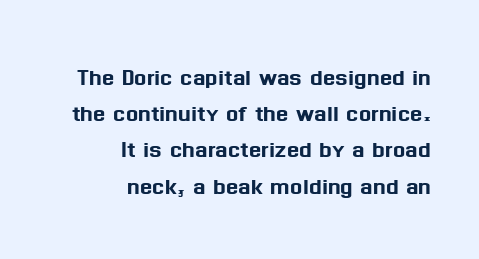
{"serif": "no", "italic": "no", "width": "normal", "stroke_contrast": "medium", "x_height": "medium", "monospaced": "no", "underline": "no", "align": "right", "line_spacing": "normal", "line_spacing_ratio": 1.25, "letter_spacing": "normal", "letter_spacing_em": 0.0, "glyph_px": 29}
